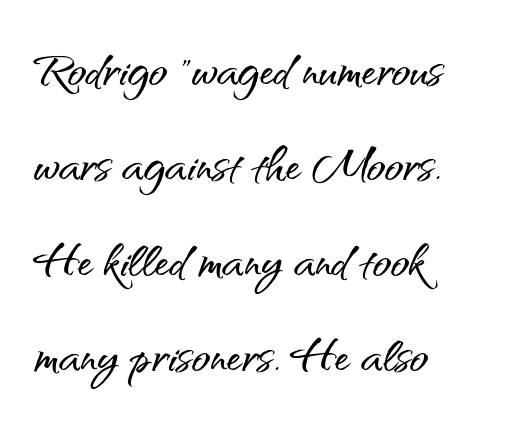
Q: Is the text italic (slanted)? A: Yes.
Q: Is the typeface a serif or a sans-serif typeface? A: Sans-serif.
Q: Is the text underlined? A: No.
Q: How is the paragraph aligned? A: Left-aligned.
Q: Is the spacing between letters normal or unusually wide? A: Normal.
Q: Is the spacing between lines tight, normal or loose? A: Normal.
Q: Width (condensed, normal, or wide)? A: Normal.
Q: Stroke contrast? A: Medium.
Q: x-height? A: Small.
Q: Monospaced? A: No.
